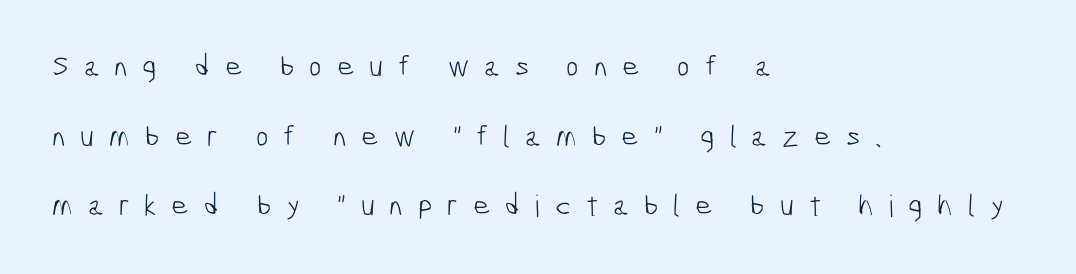
The image shows 30 px light, condensed sans-serif type; set left-aligned, loose line spacing (2.32x), unusually wide letter spacing (+0.49 em), not underlined; low stroke contrast and a medium x-height.
